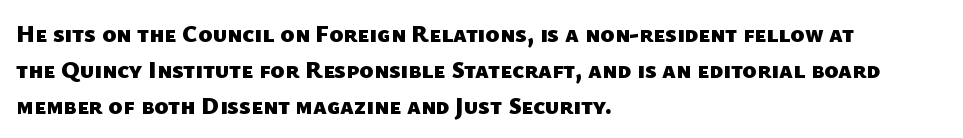
Q: Is the text bold? A: Yes.
Q: Is the text underlined? A: No.
Q: How is the paragraph aligned? A: Left-aligned.
Q: Is the spacing between letters normal or unusually wide? A: Normal.
Q: Is the spacing between lines tight, normal or loose? A: Normal.
